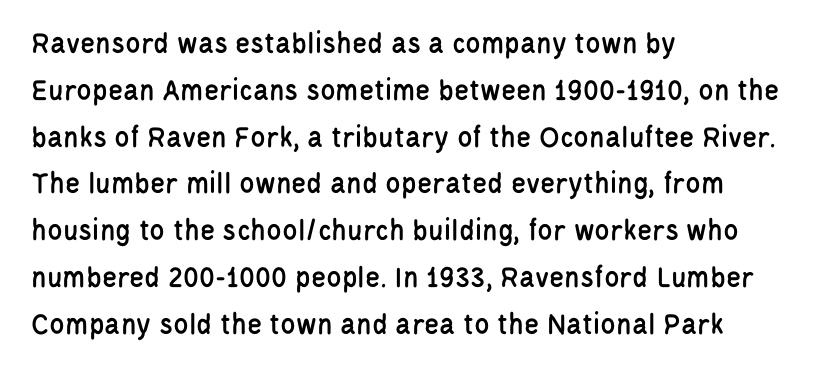
{"serif": "no", "italic": "no", "width": "condensed", "stroke_contrast": "low", "x_height": "large", "monospaced": "no", "underline": "no", "align": "left", "line_spacing": "normal", "line_spacing_ratio": 1.51, "letter_spacing": "normal", "letter_spacing_em": 0.0, "glyph_px": 31}
